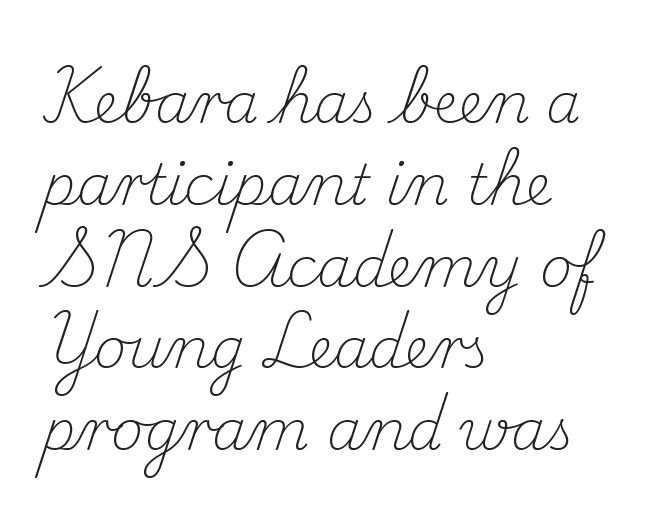
In CSS terms this would be text-align: left. This rendering employs a face with finishing strokes, i.e., a serif. Is the stroke heavy? The answer is a plain regular-or-lighter. Standard letterfit; no display-style spreading of the glyphs.
